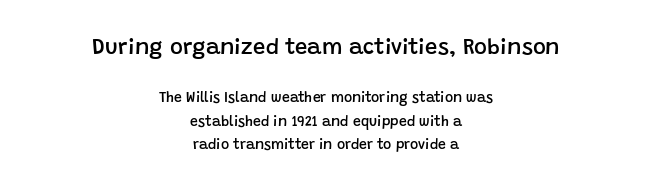
{"italic": "no", "bold": "semi", "underline": "no", "align": "center", "line_spacing": "normal", "line_spacing_ratio": 1.67, "letter_spacing": "normal", "letter_spacing_em": 0.0, "larger_block": "first", "size_ratio": 1.57, "glyph_px": 22}
